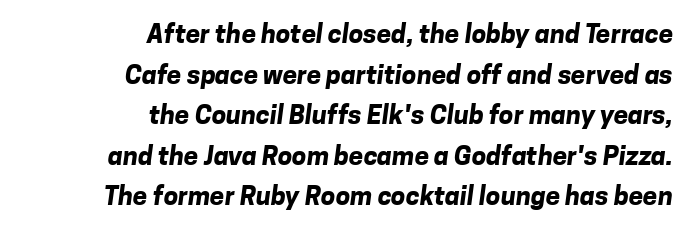
{"bold": "yes", "underline": "no", "align": "right", "line_spacing": "normal", "line_spacing_ratio": 1.56, "letter_spacing": "normal", "letter_spacing_em": 0.0, "glyph_px": 26}
